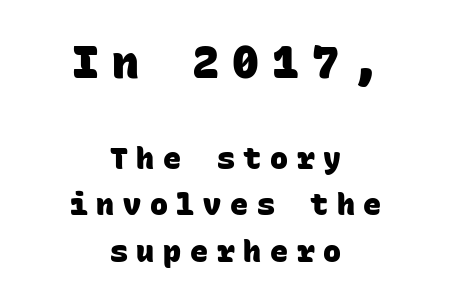
Compare the two chunks: the upper has the greater cap height. Serif or sans? Sans — the stroke terminals are bare. As a designer I'd log this as weight 700, bold. This sample uses expanded letter spacing, leaving extra air between glyphs.
